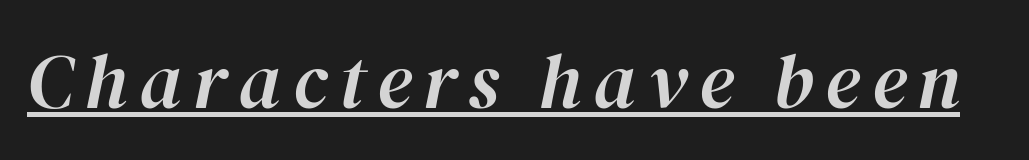
The glyphs look as if they've been sheared to an angle. Like a heading marked for emphasis, these lines bear an underscore. Spacing verdict: proportional, widths tailored to each character.
